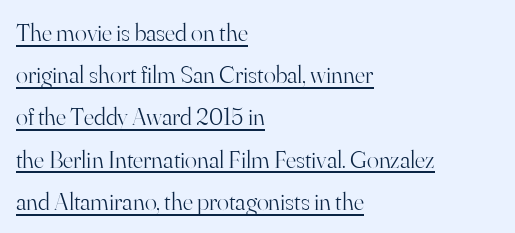
A typesetter would mark this as roman, not italic. You could call the tracking neutral — neither tight nor loose. Underlining? Definitely there. The font sits on the lighter half of the weight spectrum, regular included.
